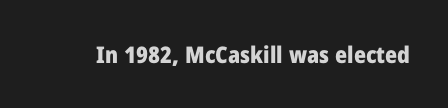
The image shows 23 px bold type, upright; set normal letter spacing, not underlined.
